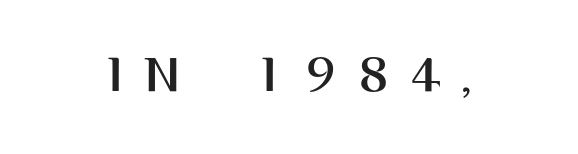
Q: Is the text italic (slanted)? A: No, it is upright.
Q: Is the typeface a serif or a sans-serif typeface? A: Sans-serif.
Q: Is the text underlined? A: No.
Q: Is the spacing between letters normal or unusually wide? A: Unusually wide.
Q: Width (condensed, normal, or wide)? A: Normal.
Q: Stroke contrast? A: High.
Q: x-height? A: Large.
Q: Monospaced? A: No.
